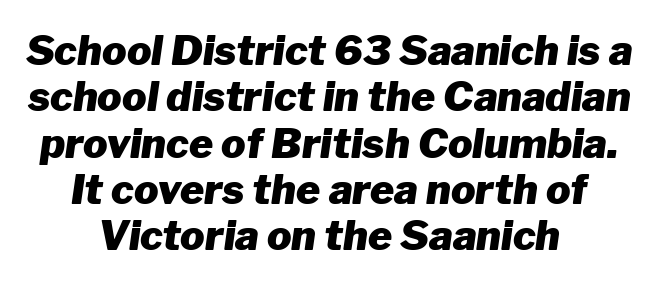
Q: Is the text bold? A: Yes.
Q: Is the text italic (slanted)? A: Yes, it leans right by about 8 degrees.
Q: Is the text underlined? A: No.
Q: How is the paragraph aligned? A: Centered.
Q: Is the spacing between letters normal or unusually wide? A: Normal.
Q: Is the spacing between lines tight, normal or loose? A: Tight.
Q: Width (condensed, normal, or wide)? A: Normal.
Q: Stroke contrast? A: Low.
Q: x-height? A: Medium.
Q: Monospaced? A: No.
